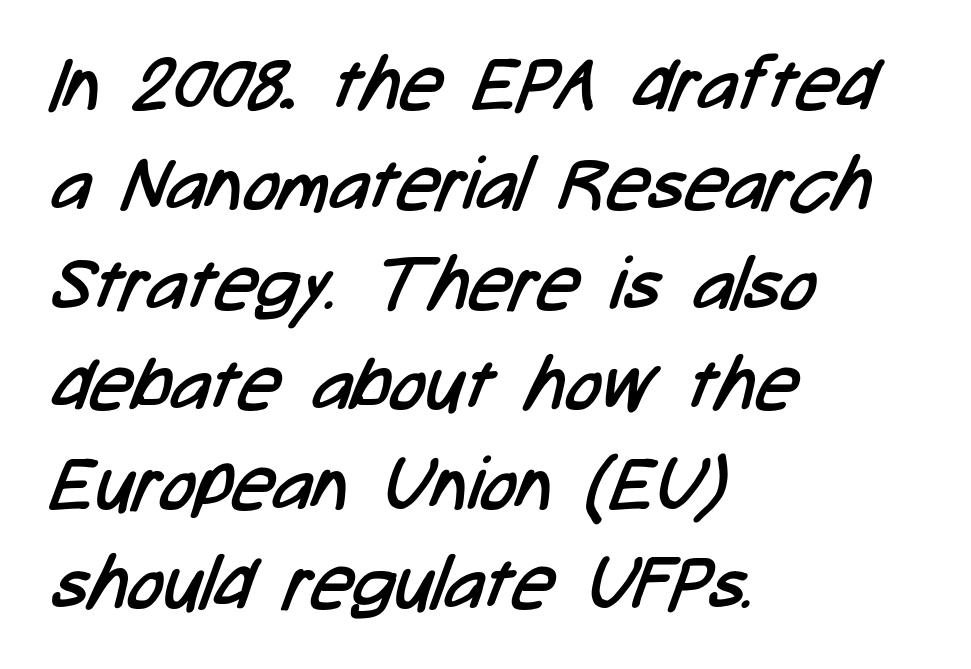
The passage is arranged the way most books set body copy — flush left. The glyphs are unaccompanied by any horizontal stroke below them. Vertical spacing — default. The strokes carry an ordinary text weight at most. These lines are composed in type without serifs.
